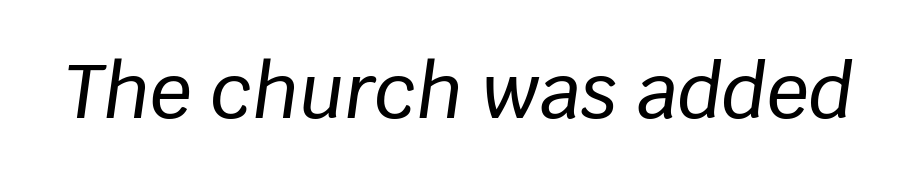
The type is set solid horizontally, with unmodified tracking. You could not count columns in this text — the font is proportionally spaced. Lines of text with bare space underneath. Observe the lean: these are italic letterforms.
